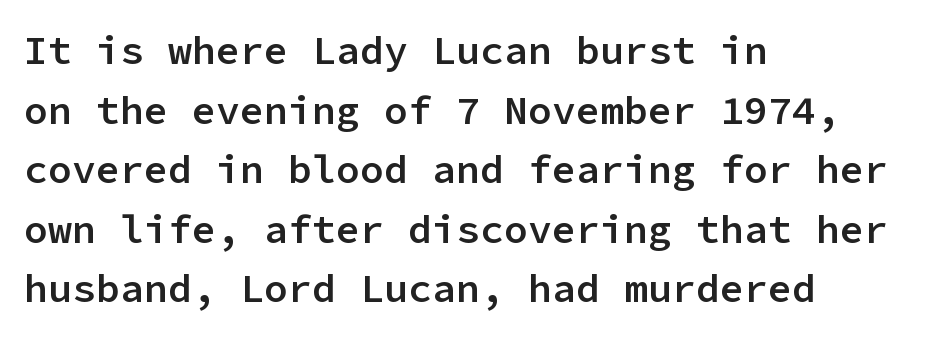
The image shows 40 px semibold sans-serif type, upright, monospaced; set left-aligned, normal line spacing (1.49x), normal letter spacing, not underlined; low stroke contrast and a medium x-height.
